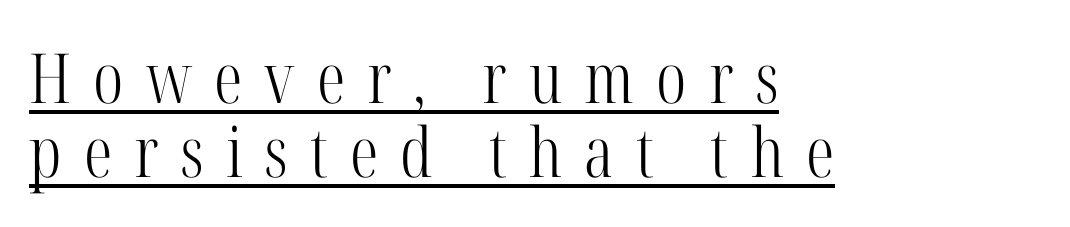
{"serif": "yes", "italic": "no", "bold": "no", "weight": "light", "width": "condensed", "stroke_contrast": "high", "x_height": "medium", "monospaced": "no", "underline": "yes", "align": "left", "line_spacing": "tight", "line_spacing_ratio": 1.07, "letter_spacing": "wide", "letter_spacing_em": 0.32, "glyph_px": 69}
